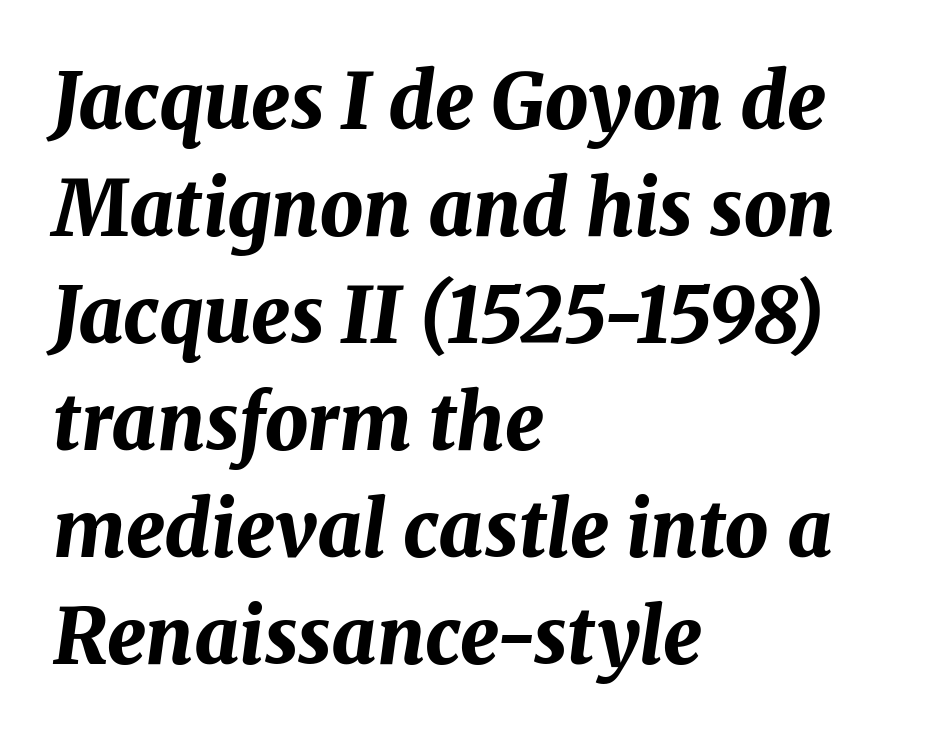
Q: Is the text bold? A: Yes.
Q: Is the text italic (slanted)? A: Yes, it leans right by about 8 degrees.
Q: Is the text underlined? A: No.
Q: How is the paragraph aligned? A: Left-aligned.
Q: Is the spacing between letters normal or unusually wide? A: Normal.
Q: Is the spacing between lines tight, normal or loose? A: Normal.
Q: Width (condensed, normal, or wide)? A: Normal.
Q: Stroke contrast? A: Medium.
Q: x-height? A: Medium.
Q: Monospaced? A: No.
